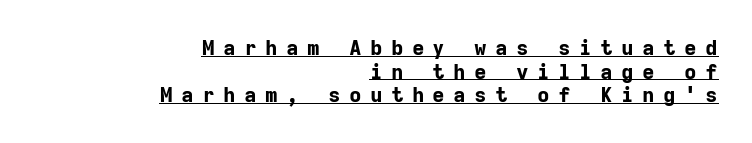
The image shows 21 px bold type, upright; set right-aligned, tight line spacing (1.13x), unusually wide letter spacing (+0.4 em), underlined.
